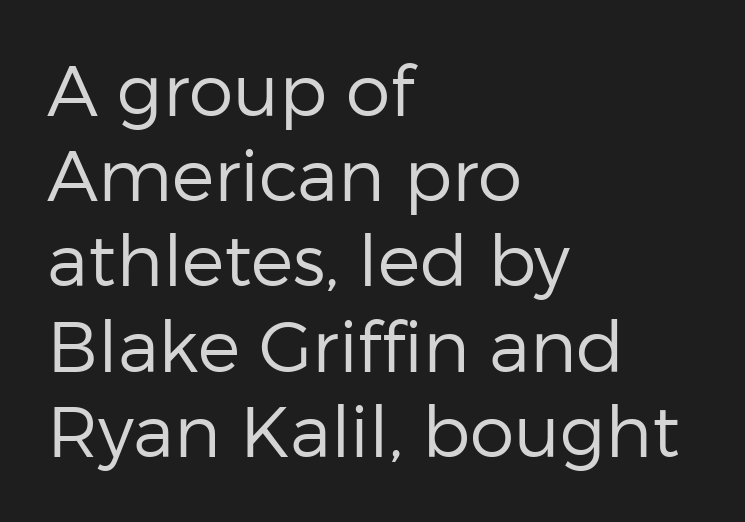
Q: Is the text bold? A: No.
Q: Is the text italic (slanted)? A: No, it is upright.
Q: Is the typeface a serif or a sans-serif typeface? A: Sans-serif.
Q: Is the text underlined? A: No.
Q: How is the paragraph aligned? A: Left-aligned.
Q: Is the spacing between letters normal or unusually wide? A: Normal.
Q: Width (condensed, normal, or wide)? A: Normal.
Q: Stroke contrast? A: Low.
Q: x-height? A: Medium.
Q: Monospaced? A: No.
